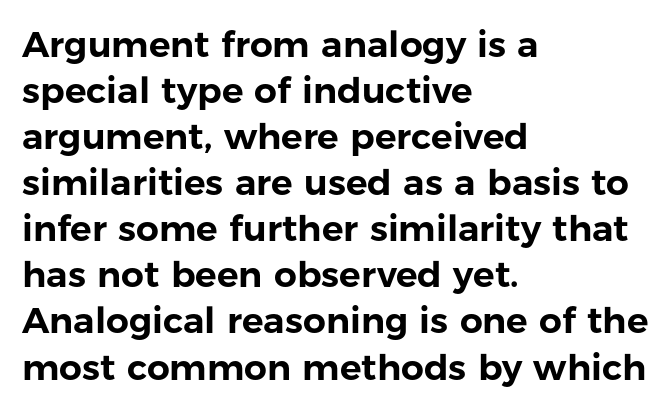
The image shows 36 px sans-serif type, upright; set left-aligned, normal line spacing (1.28x), normal letter spacing, not underlined; low stroke contrast and a medium x-height.
